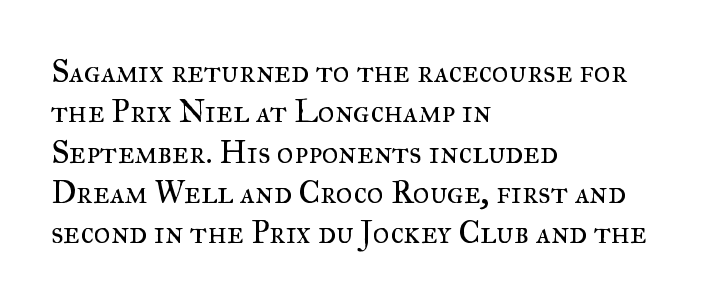
This is not heavy type; no bold has been used. Little horizontal feet cap the strokes, marking this as serif type. Vertically, the passage feels balanced, rows spaced as you'd expect. Inter-character spacing is left at the font's built-in metrics. Each row of text sits above clean, open space.
